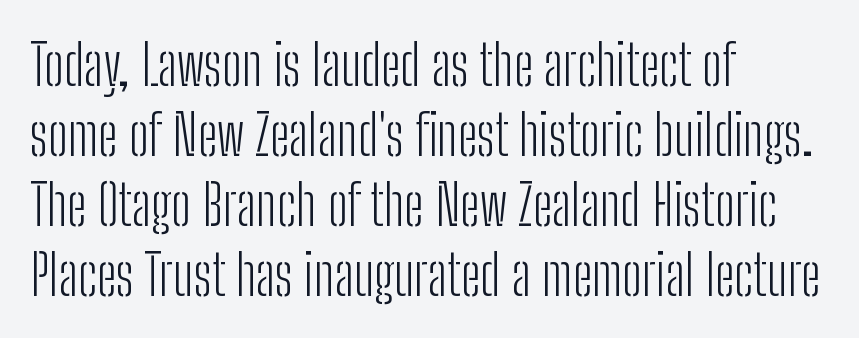
The image shows 56 px light, condensed sans-serif type, upright; set left-aligned, normal line spacing (1.25x), normal letter spacing, not underlined; low stroke contrast and a medium x-height.
